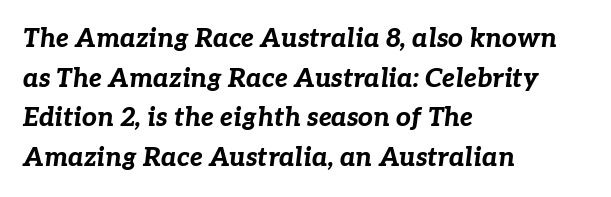
Q: Is the text bold? A: Yes.
Q: Is the text italic (slanted)? A: Yes, it leans right by about 7 degrees.
Q: Is the text underlined? A: No.
Q: How is the paragraph aligned? A: Left-aligned.
Q: Is the spacing between letters normal or unusually wide? A: Normal.
Q: Is the spacing between lines tight, normal or loose? A: Normal.
